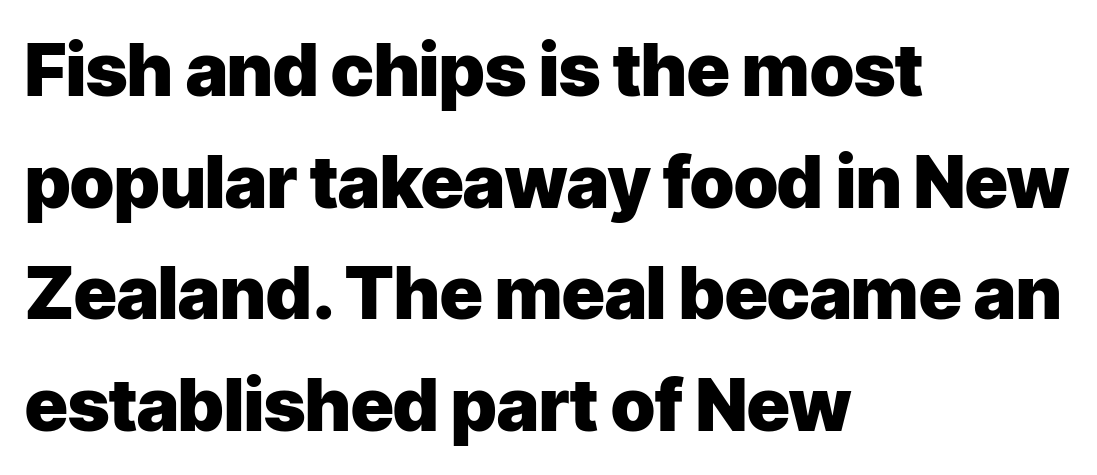
Q: Is the text bold? A: Yes.
Q: Is the text italic (slanted)? A: No, it is upright.
Q: Is the typeface a serif or a sans-serif typeface? A: Sans-serif.
Q: Is the text underlined? A: No.
Q: How is the paragraph aligned? A: Left-aligned.
Q: Is the spacing between letters normal or unusually wide? A: Normal.
Q: Is the spacing between lines tight, normal or loose? A: Normal.
Q: Width (condensed, normal, or wide)? A: Normal.
Q: Stroke contrast? A: Low.
Q: x-height? A: Medium.
Q: Monospaced? A: No.
